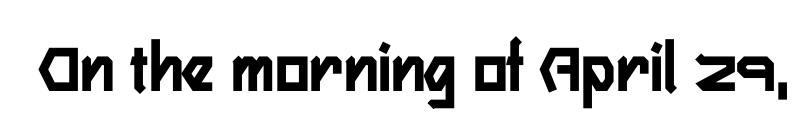
In terms of posture, this sample is upright. The text was rendered using a sans face with plain stroke endings. In terms of letterspacing, this is plain default setting. These lines are rendered in a variable-pitch font. Decoration check: the copy has no underline.
